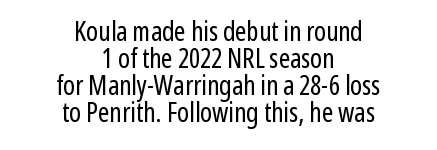
How are the letters spaced? Ordinarily, with no added tracking. Unmarked baselines from the first word to the last. This sample is center-justified, so both line endings float freely. Vertical spacing — tight. Counters stay open thanks to moderate or lighter strokes. This is roman type, the default non-slanted kind.
